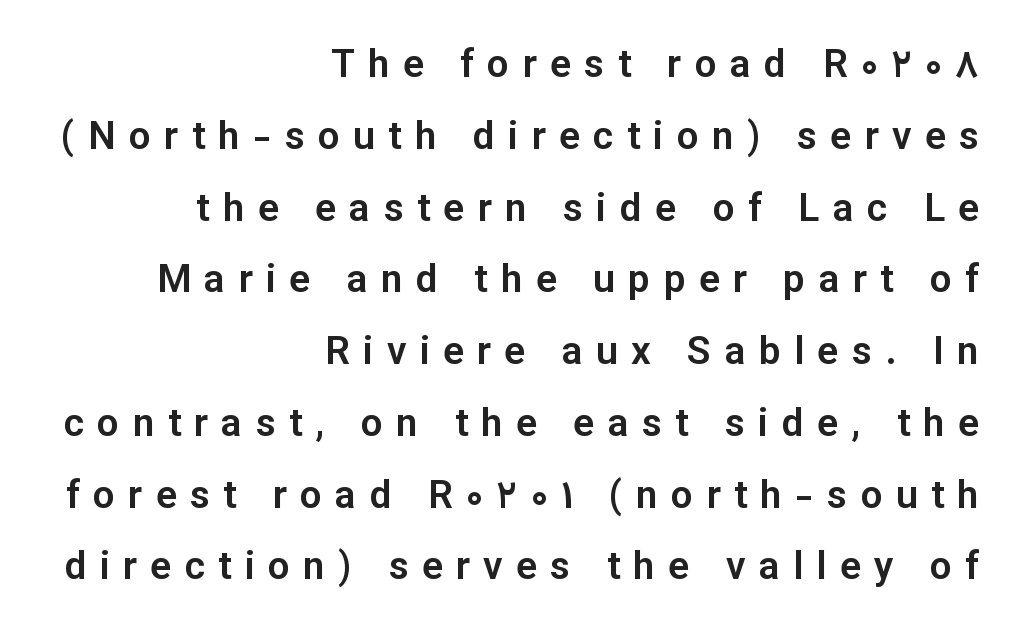
Q: Is the text italic (slanted)? A: No, it is upright.
Q: Is the typeface a serif or a sans-serif typeface? A: Sans-serif.
Q: Is the text underlined? A: No.
Q: How is the paragraph aligned? A: Right-aligned.
Q: Is the spacing between letters normal or unusually wide? A: Unusually wide.
Q: Width (condensed, normal, or wide)? A: Normal.
Q: Stroke contrast? A: Low.
Q: x-height? A: Medium.
Q: Monospaced? A: No.
